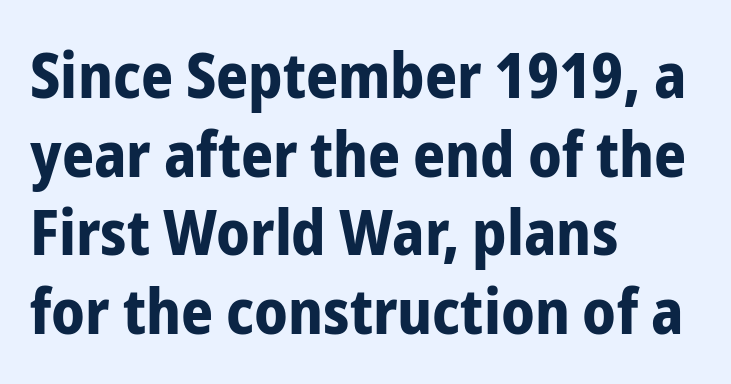
In CSS terms this would be text-align: left. What stands out about the letter spacing? Nothing — it is the standard amount. Quick note: interline space is typical. The letters advance in unequal steps, a hallmark of proportional type. Honestly, there is no underline to notice here at all. You'd pick this weight for a headline — it's a proper bold.
